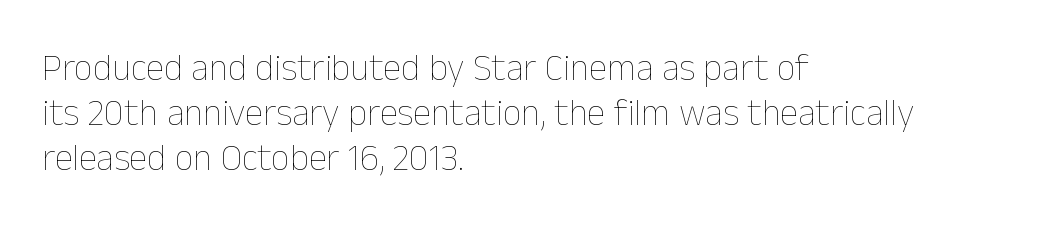
The image shows 37 px thin type, upright; set left-aligned, line spacing 1.22x, normal letter spacing, not underlined; low stroke contrast and a medium x-height.
